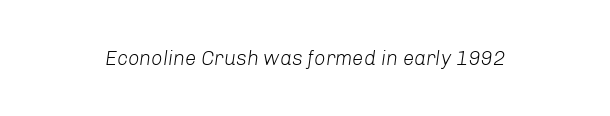
Q: Is the text bold? A: No.
Q: Is the text italic (slanted)? A: Yes, it leans right by about 8 degrees.
Q: Is the text underlined? A: No.
Q: Is the spacing between letters normal or unusually wide? A: Normal.
